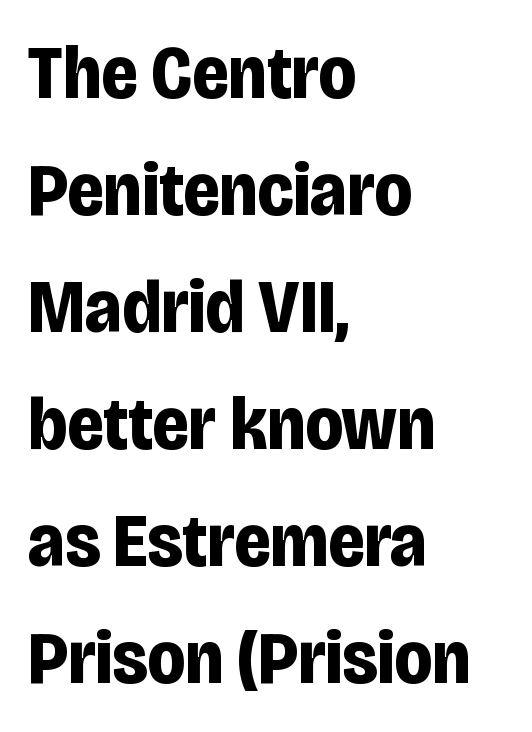
The image shows 75 px bold, condensed sans-serif type, upright; set left-aligned, normal line spacing (1.56x), normal letter spacing, not underlined; low stroke contrast and a large x-height.
